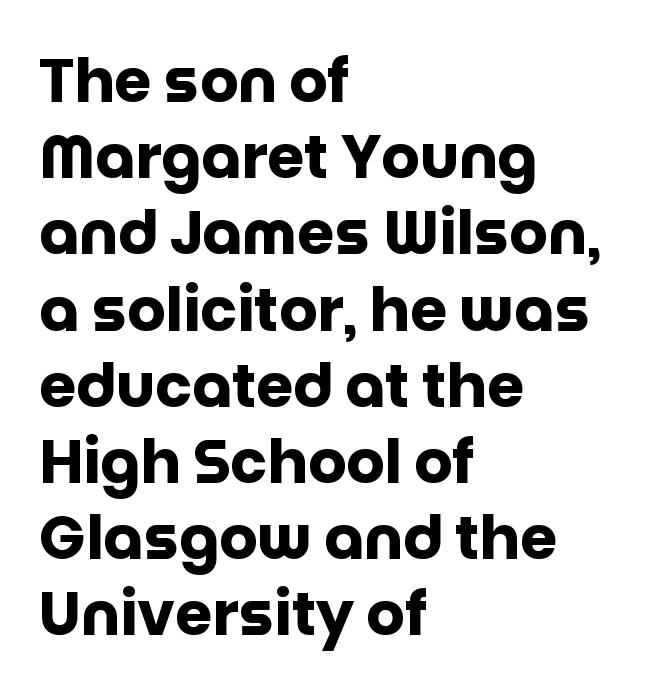
Q: Is the text bold? A: Yes.
Q: Is the text italic (slanted)? A: No, it is upright.
Q: Is the typeface a serif or a sans-serif typeface? A: Sans-serif.
Q: Is the text underlined? A: No.
Q: How is the paragraph aligned? A: Left-aligned.
Q: Is the spacing between letters normal or unusually wide? A: Normal.
Q: Is the spacing between lines tight, normal or loose? A: Normal.
Q: Width (condensed, normal, or wide)? A: Normal.
Q: Stroke contrast? A: Low.
Q: x-height? A: Large.
Q: Monospaced? A: No.
